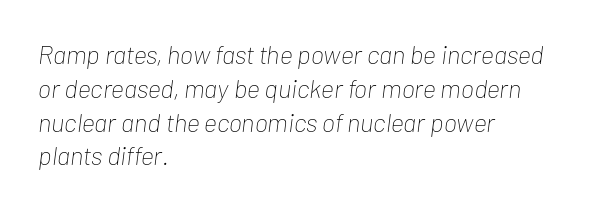
Left-aligned paragraph, ragged on the right. Heft: none added — not bold. Descender tails drop into unmarked territory. Compared with typical body copy, the letter spacing here is the same.
